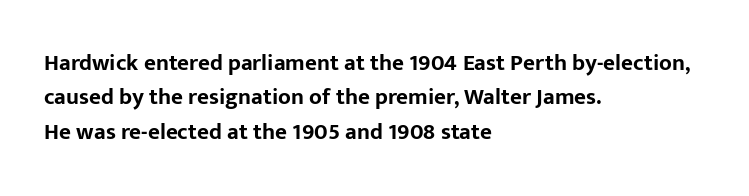
{"italic": "no", "bold": "yes", "underline": "no", "align": "left", "line_spacing": "normal", "line_spacing_ratio": 1.5, "letter_spacing": "normal", "letter_spacing_em": 0.0, "glyph_px": 23}
